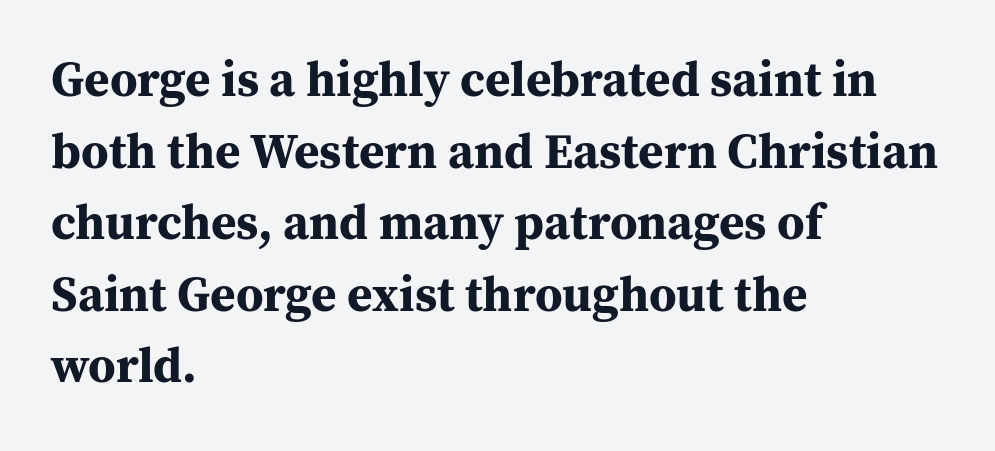
Q: Is the text bold? A: Yes.
Q: Is the text italic (slanted)? A: No, it is upright.
Q: Is the typeface a serif or a sans-serif typeface? A: Serif.
Q: Is the text underlined? A: No.
Q: How is the paragraph aligned? A: Left-aligned.
Q: Is the spacing between letters normal or unusually wide? A: Normal.
Q: Is the spacing between lines tight, normal or loose? A: Normal.
Q: Width (condensed, normal, or wide)? A: Normal.
Q: Stroke contrast? A: Medium.
Q: x-height? A: Medium.
Q: Monospaced? A: No.
